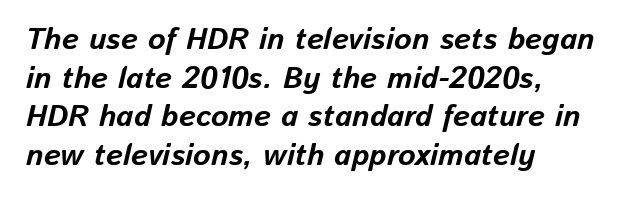
{"italic": "yes", "lean": "right", "slant_degrees": 13, "bold": "yes", "weight": "bold", "width": "normal", "stroke_contrast": "low", "x_height": "medium", "monospaced": "no", "underline": "no", "align": "left", "line_spacing": "normal", "line_spacing_ratio": 1.29, "letter_spacing": "normal", "letter_spacing_em": 0.0, "glyph_px": 30}
